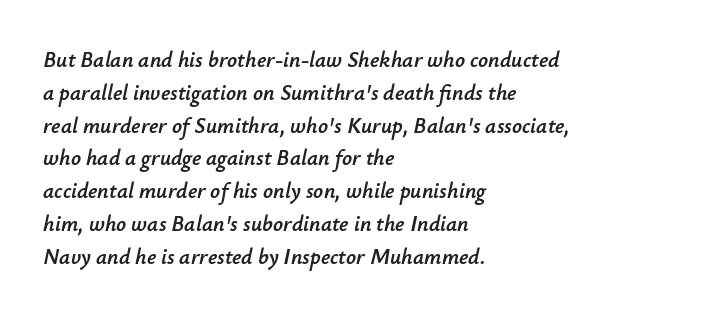
Short and long lines alike share a common starting point at left. Students, note that the glyphs here touch the page at normal intervals. Compared with ordinary roman type, these characters are visibly tilted. The line-height multiplier appears to be the usual default.
